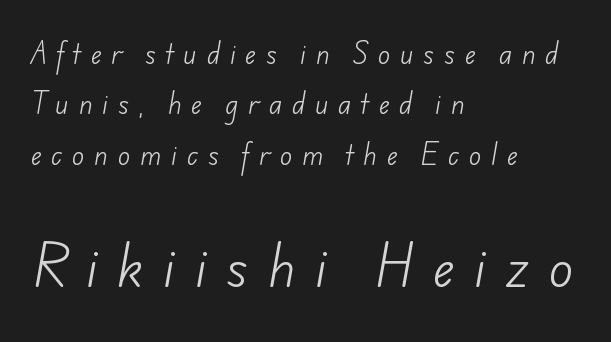
{"serif": "no", "bold": "no", "weight": "light", "width": "normal", "stroke_contrast": "low", "x_height": "small", "monospaced": "no", "underline": "no", "align": "left", "line_spacing": "loose", "line_spacing_ratio": 2.02, "letter_spacing": "wide", "letter_spacing_em": 0.4, "larger_block": "second", "size_ratio": 2.0, "glyph_px": 50}
